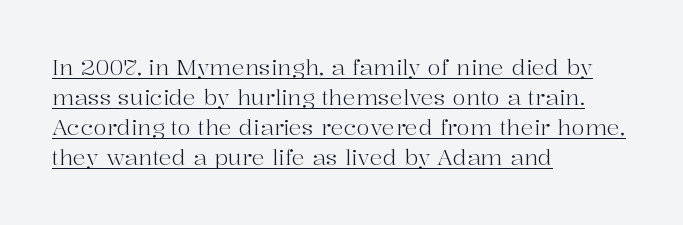
The image shows 22 px text type, upright; set left-aligned, normal line spacing (1.37x), normal letter spacing, underlined.
